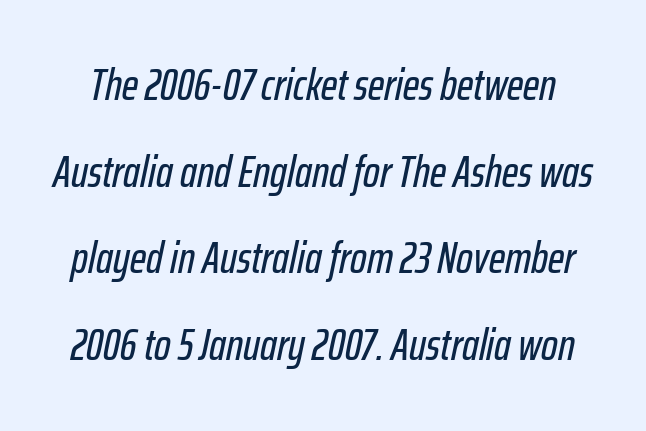
Spacing between characters is what you'd get straight out of the box. The letters advance in unequal steps, a hallmark of proportional type. Characters are canted at an angle relative to the baseline's perpendicular. This sample trades compactness for vertical openness between lines.
